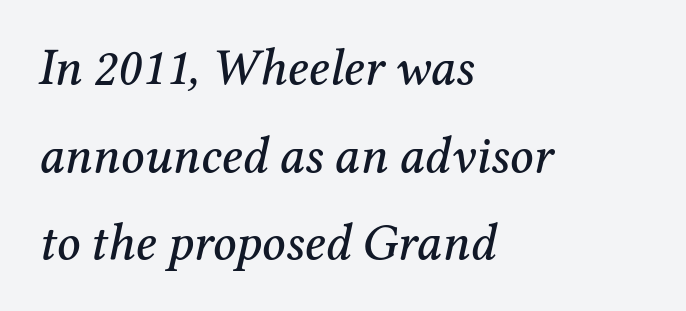
{"serif": "yes", "italic": "yes", "lean": "right", "slant_degrees": 12, "width": "normal", "stroke_contrast": "medium", "x_height": "medium", "monospaced": "no", "underline": "no", "align": "left", "line_spacing_ratio": 1.72, "letter_spacing": "normal", "letter_spacing_em": 0.0, "glyph_px": 51}
